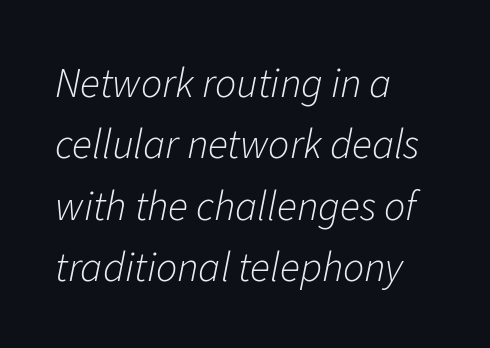
The image shows 42 px light type, italic (leaning right); set left-aligned, normal line spacing (1.46x), normal letter spacing, not underlined; low stroke contrast and a medium x-height.
